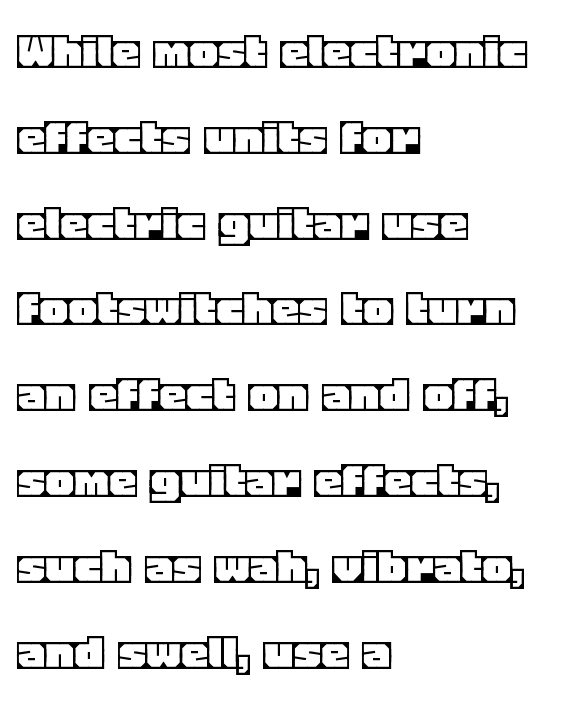
{"italic": "no", "width": "normal", "x_height": "large", "monospaced": "no", "underline": "no", "align": "left", "line_spacing": "normal", "line_spacing_ratio": 1.56, "letter_spacing": "normal", "letter_spacing_em": 0.0, "glyph_px": 55}
